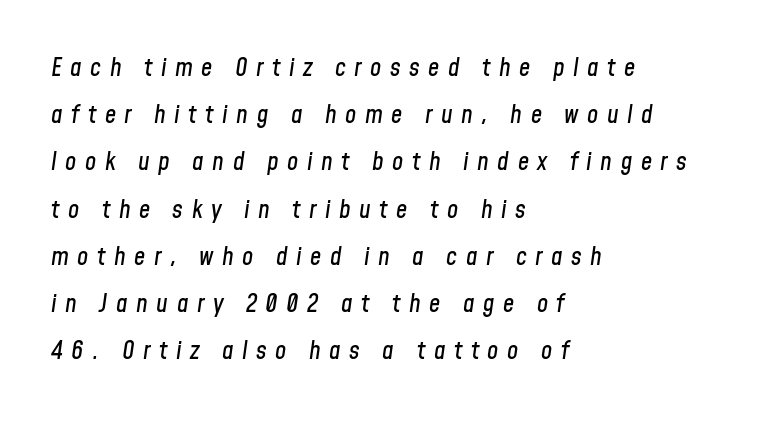
The image shows 25 px text type, italic (leaning right); set left-aligned, line spacing 1.89x, unusually wide letter spacing (+0.34 em), not underlined.
